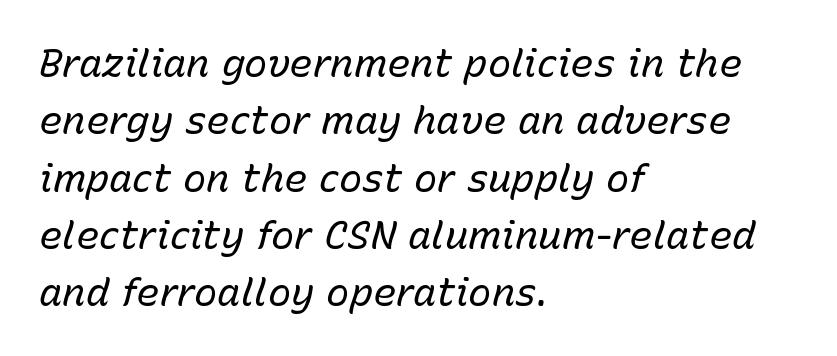
{"italic": "yes", "lean": "right", "slant_degrees": 15, "bold": "no", "weight": "regular", "width": "normal", "stroke_contrast": "low", "x_height": "medium", "monospaced": "no", "underline": "no", "align": "left", "line_spacing": "normal", "line_spacing_ratio": 1.47, "letter_spacing": "normal", "letter_spacing_em": 0.0, "glyph_px": 39}
